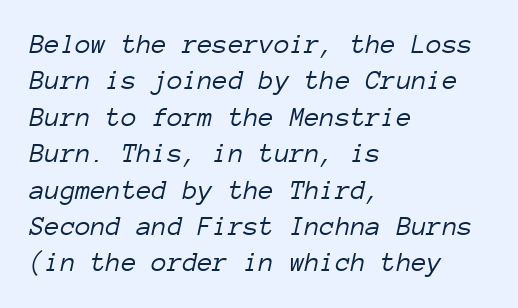
The image shows 28 px light type, italic (leaning right), monospaced; set left-aligned, normal line spacing (1.3x), normal letter spacing, not underlined; low stroke contrast and a medium x-height.
